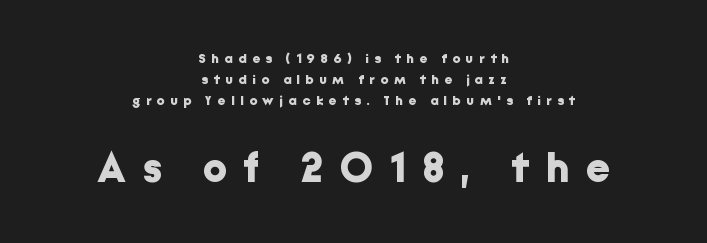
{"serif": "no", "italic": "no", "bold": "yes", "weight": "bold", "width": "normal", "stroke_contrast": "low", "x_height": "medium", "monospaced": "no", "underline": "no", "align": "center", "line_spacing": "normal", "line_spacing_ratio": 1.51, "letter_spacing": "wide", "letter_spacing_em": 0.4, "larger_block": "second", "size_ratio": 3.0, "glyph_px": 42}
